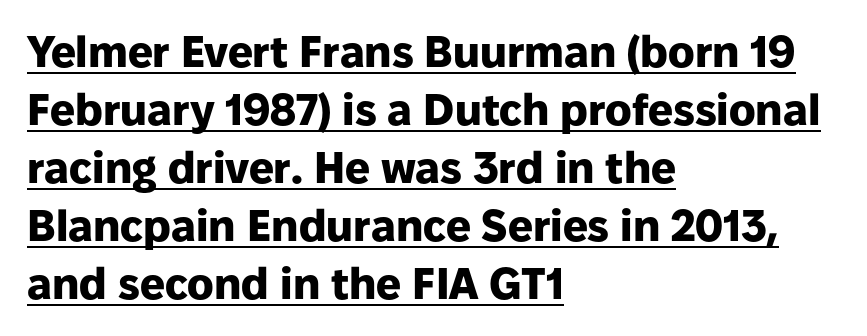
{"serif": "no", "italic": "no", "bold": "yes", "weight": "heavy", "width": "normal", "stroke_contrast": "low", "x_height": "medium", "monospaced": "no", "underline": "yes", "align": "left", "line_spacing": "normal", "line_spacing_ratio": 1.32, "letter_spacing": "normal", "letter_spacing_em": 0.0, "glyph_px": 44}
